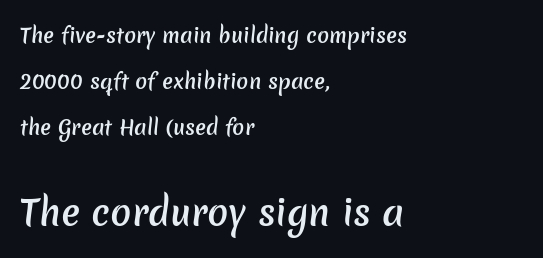
Unlike a traditional serif, this face leaves its strokes unadorned. Unmarked baselines from the first word to the last. Students, this is semibold: more ink than regular, less than bold. The rendering enlarges the type as you move from the upper chunk to the lower. Each line starts at the same left margin while the right side varies.
